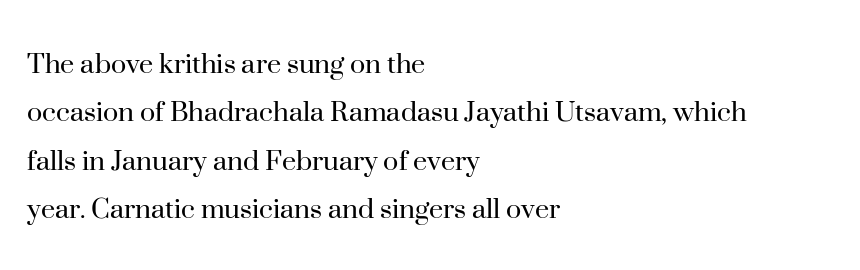
{"serif": "yes", "italic": "no", "bold": "no", "weight": "regular", "width": "normal", "stroke_contrast": "high", "x_height": "small", "monospaced": "no", "underline": "no", "align": "left", "line_spacing": "normal", "line_spacing_ratio": 1.51, "letter_spacing": "normal", "letter_spacing_em": 0.0, "glyph_px": 32}
